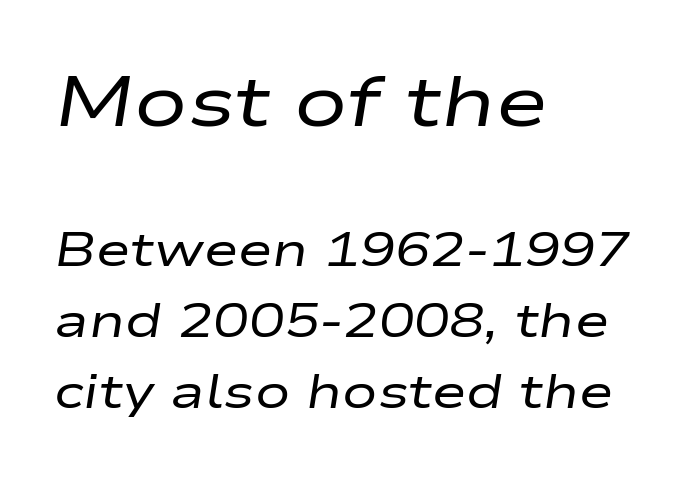
{"italic": "yes", "lean": "right", "slant_degrees": 9, "bold": "no", "weight": "regular", "width": "wide", "stroke_contrast": "low", "x_height": "medium", "monospaced": "no", "underline": "no", "align": "left", "line_spacing": "normal", "line_spacing_ratio": 1.51, "letter_spacing": "normal", "letter_spacing_em": 0.0, "larger_block": "first", "size_ratio": 1.51, "glyph_px": 71}
